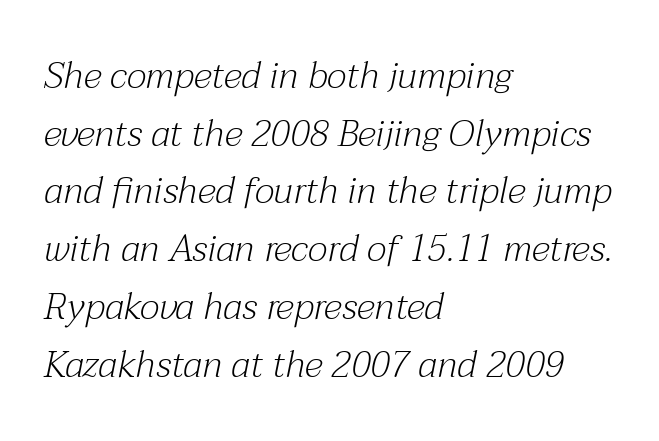
The image shows 37 px light serif type, italic (leaning right); set left-aligned, normal line spacing (1.56x), normal letter spacing, not underlined; medium stroke contrast and a medium x-height.
